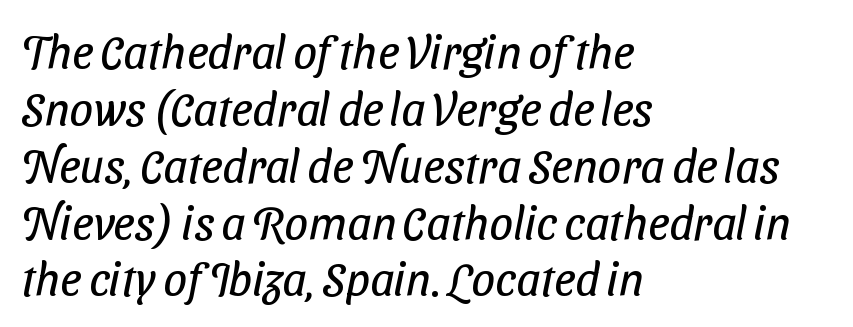
The image shows 47 px regular-weight, condensed sans-serif type; set left-aligned, line spacing 1.21x, normal letter spacing, not underlined; low stroke contrast and a medium x-height.
